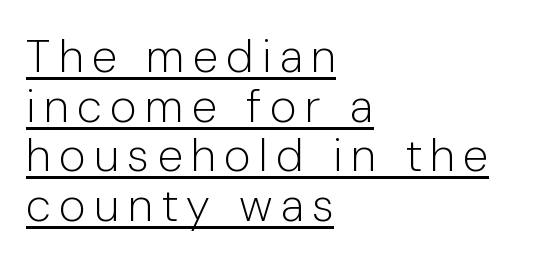
The image shows 46 px light sans-serif type, upright; set left-aligned, tight line spacing (1.08x), underlined; low stroke contrast and a medium x-height.
